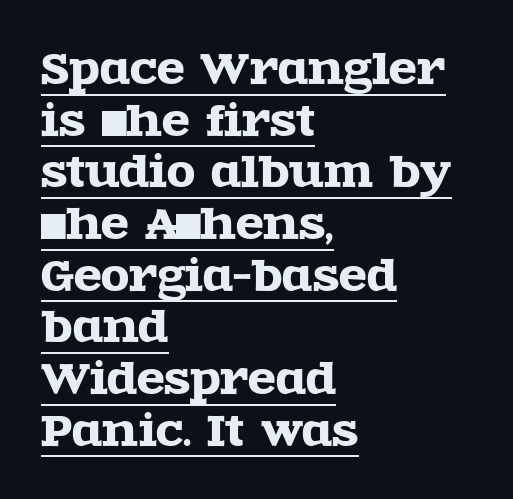
The image shows 41 px wide serif type, upright; set left-aligned, normal line spacing (1.26x), normal letter spacing, underlined; a large x-height.
